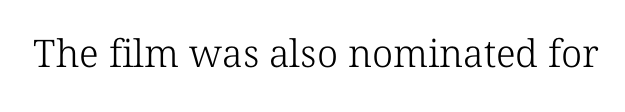
The face looks like a standard text weight, possibly lighter. A bare baseline throughout the passage. Is this a fixed-width face? No — the glyphs have proportional, varying widths. These lines are composed in type with serifs. The type is set solid horizontally, with unmodified tracking.
